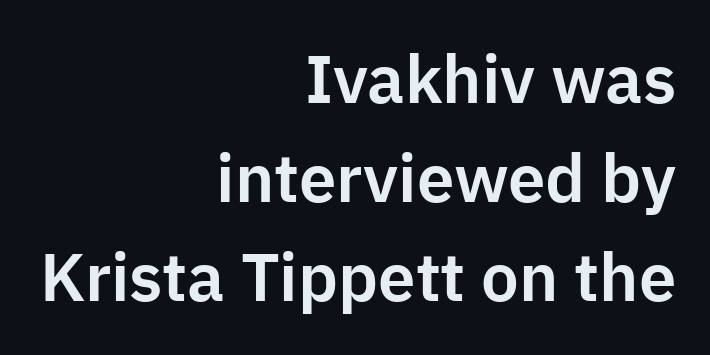
{"serif": "no", "italic": "no", "width": "normal", "stroke_contrast": "low", "x_height": "medium", "monospaced": "no", "underline": "no", "align": "right", "line_spacing": "normal", "line_spacing_ratio": 1.48, "letter_spacing": "normal", "letter_spacing_em": 0.0, "glyph_px": 67}
